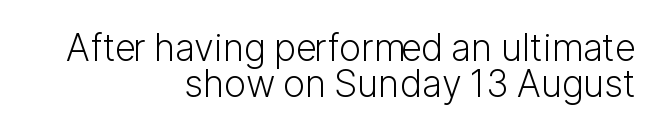
Q: Is the text bold? A: No.
Q: Is the text italic (slanted)? A: No, it is upright.
Q: Is the typeface a serif or a sans-serif typeface? A: Sans-serif.
Q: Is the text underlined? A: No.
Q: How is the paragraph aligned? A: Right-aligned.
Q: Is the spacing between letters normal or unusually wide? A: Normal.
Q: Is the spacing between lines tight, normal or loose? A: Tight.
Q: Width (condensed, normal, or wide)? A: Normal.
Q: Stroke contrast? A: Low.
Q: x-height? A: Medium.
Q: Monospaced? A: No.
